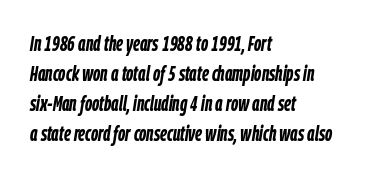
These words are printed bold, with thick strokes throughout. Honestly, there is no underline to notice here at all. These lines are set flush left with a ragged right edge. The glyphs look as if they've been sheared to an angle.
